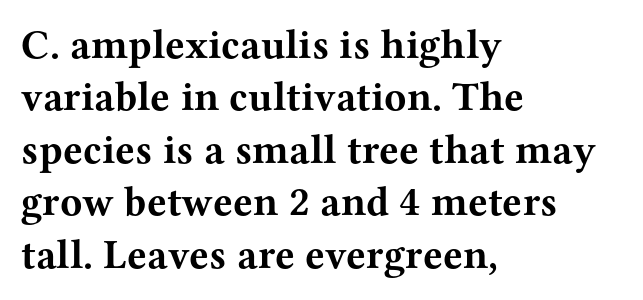
The image shows 41 px bold, wide serif type, upright; set left-aligned, normal line spacing (1.28x), normal letter spacing, not underlined; medium stroke contrast and a medium x-height.
